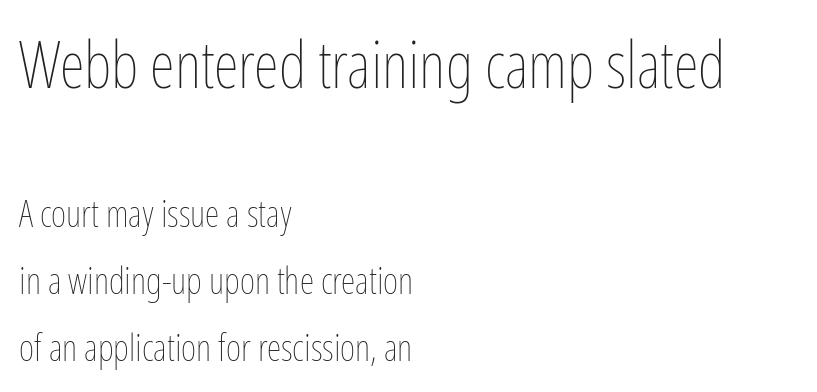
Q: Is the text bold? A: No.
Q: Is the text italic (slanted)? A: No, it is upright.
Q: Is the text underlined? A: No.
Q: How is the paragraph aligned? A: Left-aligned.
Q: Is the spacing between letters normal or unusually wide? A: Normal.
Q: Which block of text is set in a larger size, the first (top) or the second (bottom)? A: The first (top) one.
Q: Width (condensed, normal, or wide)? A: Condensed.
Q: Stroke contrast? A: Low.
Q: x-height? A: Medium.
Q: Monospaced? A: No.
